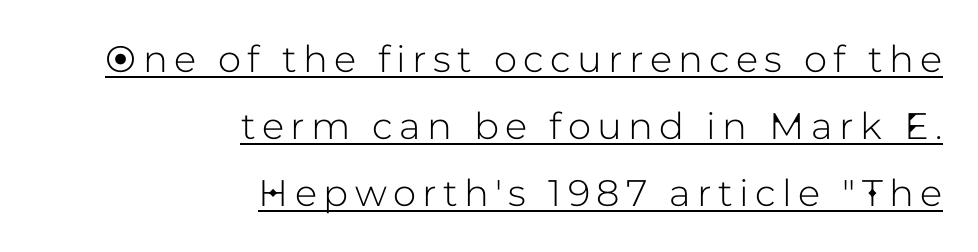
The image shows 37 px sans-serif type, upright; set right-aligned, line spacing 1.81x, underlined; low stroke contrast and a medium x-height.
